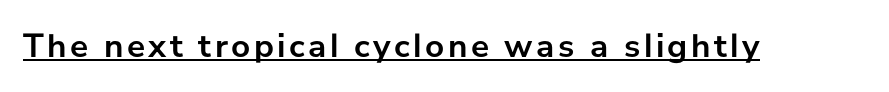
{"serif": "no", "italic": "no", "bold": "yes", "weight": "semibold", "width": "normal", "stroke_contrast": "low", "x_height": "medium", "monospaced": "no", "underline": "yes", "glyph_px": 34}
